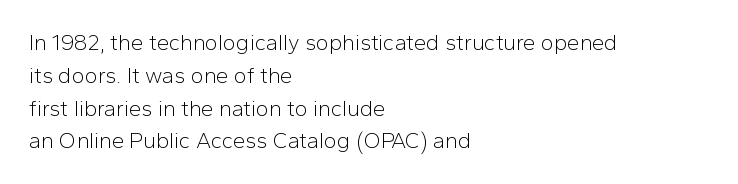
Q: Is the text bold? A: No.
Q: Is the text italic (slanted)? A: No, it is upright.
Q: Is the text underlined? A: No.
Q: How is the paragraph aligned? A: Left-aligned.
Q: Is the spacing between letters normal or unusually wide? A: Normal.
Q: Is the spacing between lines tight, normal or loose? A: Normal.
